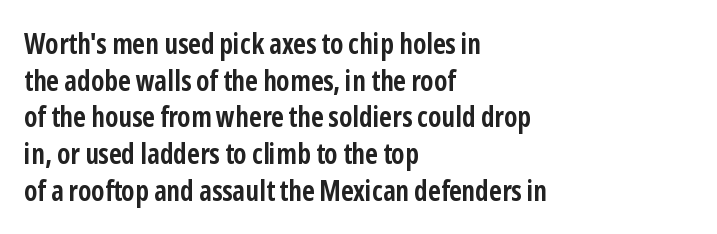
Leading matches the norm, producing a regular column. When letters stand straight like this, we call the style roman or upright. Check where the strokes stop: nothing finishes them off — pure sans. This sample has the flowing, uneven cadence of proportional lettering. These lines carry a lot of weight — the face is fully bold. A clean baseline with only descenders dipping below it.
